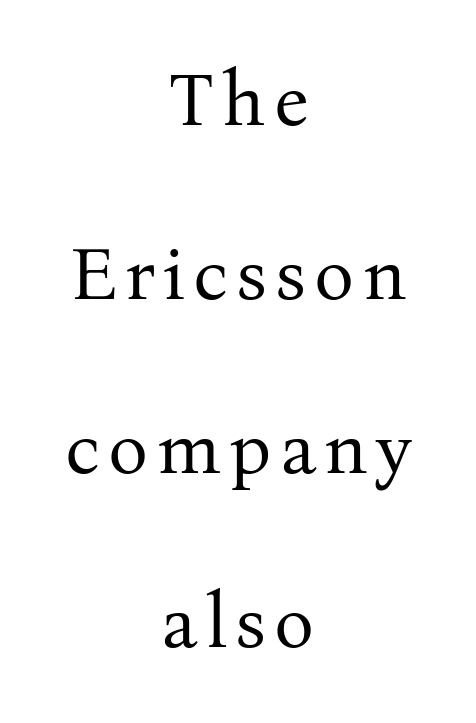
The image shows 75 px regular-weight serif type, upright; set centered, loose line spacing (2.32x), not underlined; medium stroke contrast and a medium x-height.
